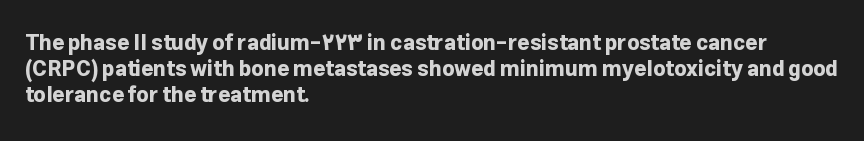
{"italic": "no", "bold": "yes", "underline": "no", "align": "left", "line_spacing_ratio": 1.24, "letter_spacing": "normal", "letter_spacing_em": 0.0, "glyph_px": 21}
